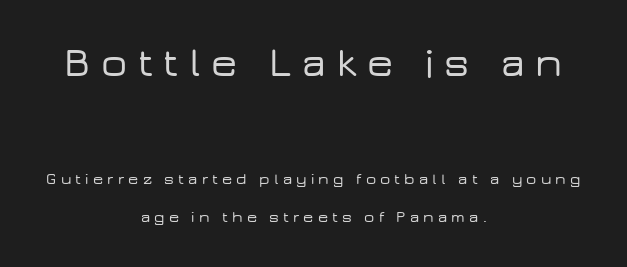
These lines have a slow, spaced-out rhythm from letter to letter. Visually, the top section dominates because its glyphs are scaled up. Type without underlining. Both edges are ragged and mirror each other, which tells us the setting is centered. You can tell it's not italic because the verticals are truly vertical.
